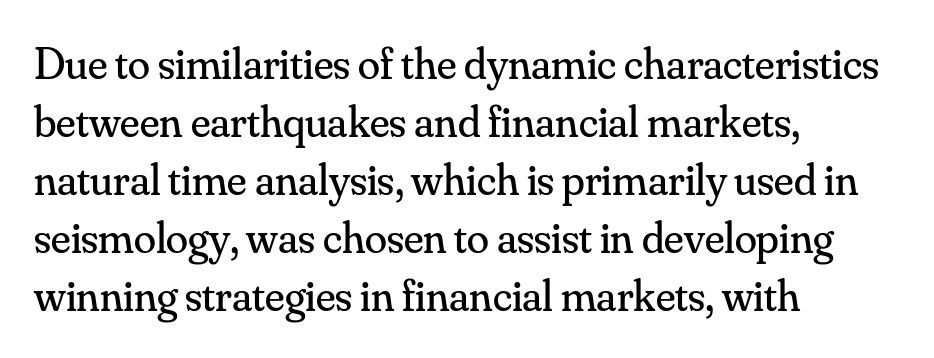
The image shows 45 px regular-weight serif type, upright; set left-aligned, normal line spacing (1.29x), normal letter spacing, not underlined; medium stroke contrast and a small x-height.
